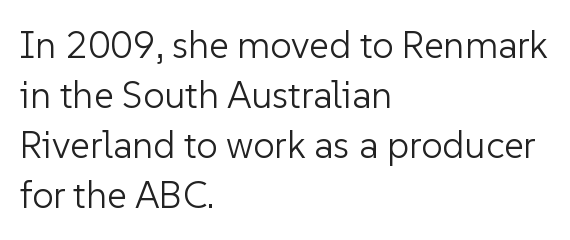
{"serif": "no", "italic": "no", "bold": "no", "weight": "light", "width": "normal", "stroke_contrast": "low", "x_height": "medium", "monospaced": "no", "underline": "no", "align": "left", "line_spacing": "normal", "line_spacing_ratio": 1.32, "letter_spacing": "normal", "letter_spacing_em": 0.0, "glyph_px": 38}
